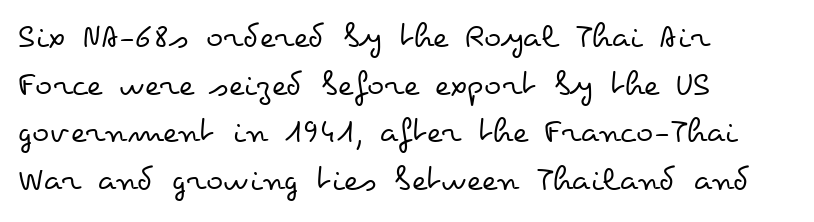
Heft: none added — not bold. These lines stack with their left ends in a neat column. Nobody touched the tracking dial on this one. Varying glyph widths throughout — classic text-font behaviour. The letters stand upright; this is a roman face. The rendering uses a moderate line-height, typical for paragraphs.
